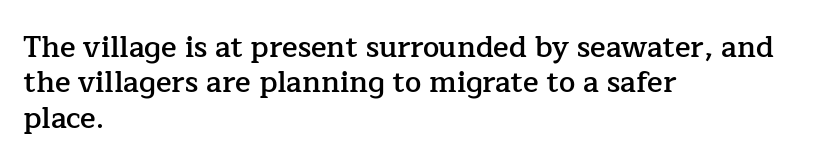
{"serif": "yes", "italic": "no", "bold": "semi", "weight": "semibold", "width": "normal", "stroke_contrast": "low", "x_height": "medium", "monospaced": "no", "underline": "no", "align": "left", "line_spacing_ratio": 1.22, "letter_spacing": "normal", "letter_spacing_em": 0.0, "glyph_px": 29}
